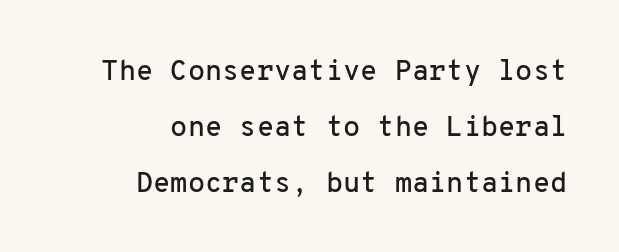
Q: Is the text italic (slanted)? A: No, it is upright.
Q: Is the typeface a serif or a sans-serif typeface? A: Sans-serif.
Q: Is the text underlined? A: No.
Q: How is the paragraph aligned? A: Right-aligned.
Q: Is the spacing between letters normal or unusually wide? A: Normal.
Q: Is the spacing between lines tight, normal or loose? A: Loose.
Q: Width (condensed, normal, or wide)? A: Normal.
Q: Stroke contrast? A: Low.
Q: x-height? A: Medium.
Q: Monospaced? A: Yes.
